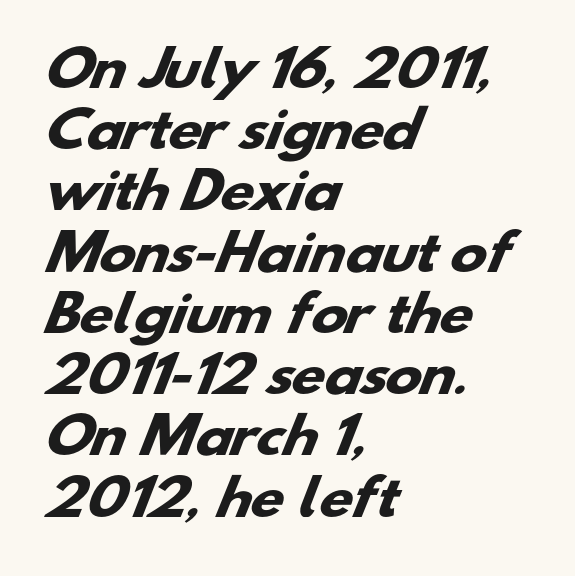
{"serif": "no", "bold": "yes", "weight": "heavy", "width": "wide", "stroke_contrast": "low", "x_height": "small", "monospaced": "no", "underline": "no", "align": "left", "line_spacing": "normal", "line_spacing_ratio": 1.25, "letter_spacing": "normal", "letter_spacing_em": 0.0, "glyph_px": 49}
